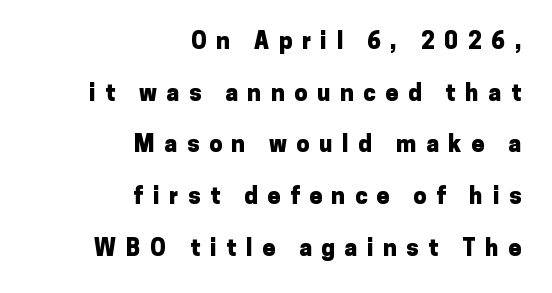
{"italic": "no", "bold": "yes", "underline": "no", "align": "right", "line_spacing": "loose", "line_spacing_ratio": 2.25, "letter_spacing": "wide", "letter_spacing_em": 0.42, "glyph_px": 23}
